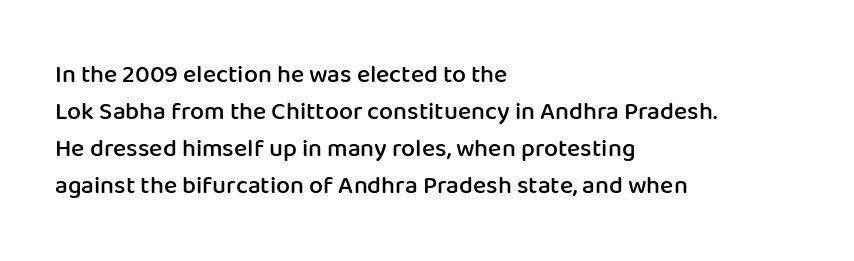
The image shows 25 px text type, upright; set left-aligned, normal line spacing (1.48x), normal letter spacing, not underlined.
